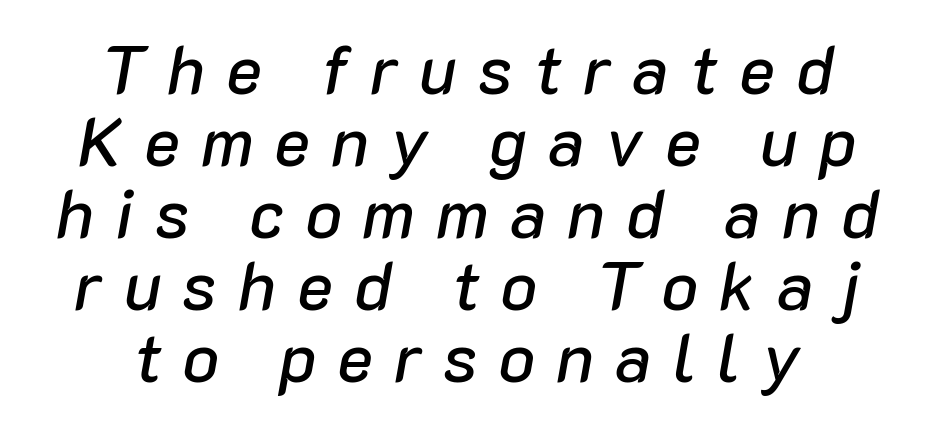
{"italic": "yes", "lean": "right", "slant_degrees": 10, "width": "normal", "stroke_contrast": "low", "x_height": "medium", "monospaced": "no", "underline": "no", "align": "center", "line_spacing": "tight", "line_spacing_ratio": 1.06, "letter_spacing": "wide", "letter_spacing_em": 0.31, "glyph_px": 68}
